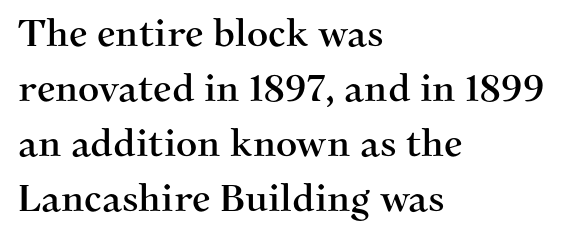
{"serif": "yes", "italic": "no", "width": "normal", "stroke_contrast": "medium", "x_height": "medium", "monospaced": "no", "underline": "no", "align": "left", "line_spacing": "normal", "line_spacing_ratio": 1.49, "letter_spacing": "normal", "letter_spacing_em": 0.0, "glyph_px": 37}
